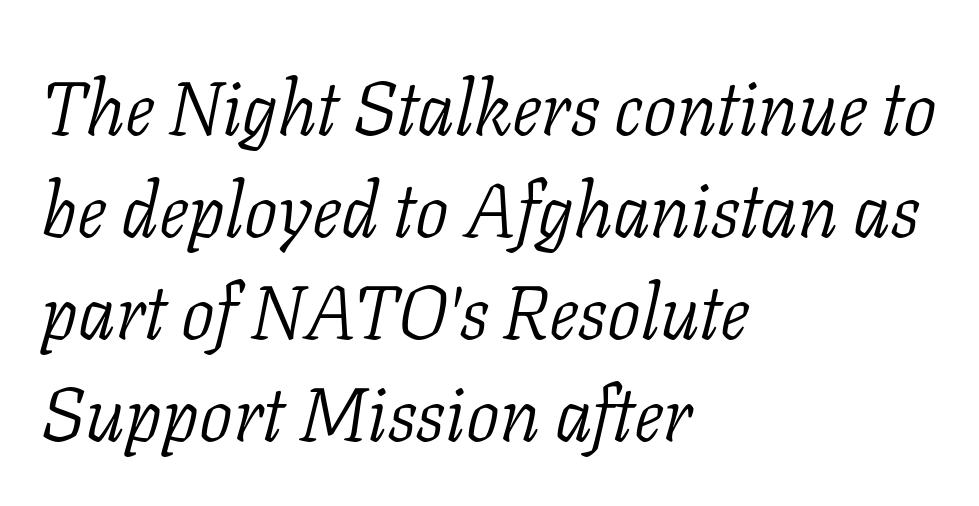
A student would call this left alignment; a typographer would say flush left, rag right. The letters sit at their default tracking, neither squeezed nor spread. The face used here is proportionally spaced, like ordinary book or web type. The passage shown is typeset with a serif family. The rendering applies a slant to the glyphs.
